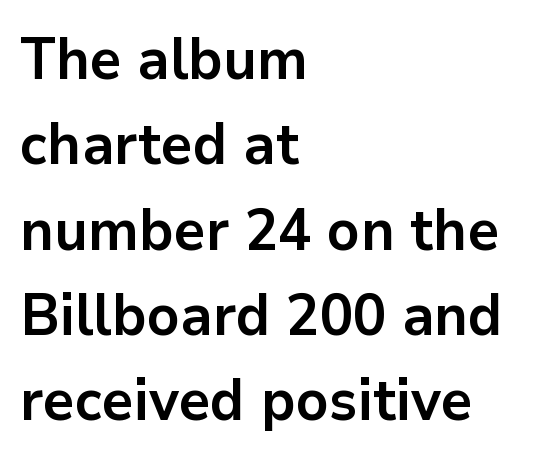
Q: Is the text bold? A: Yes.
Q: Is the text italic (slanted)? A: No, it is upright.
Q: Is the typeface a serif or a sans-serif typeface? A: Sans-serif.
Q: Is the text underlined? A: No.
Q: How is the paragraph aligned? A: Left-aligned.
Q: Is the spacing between letters normal or unusually wide? A: Normal.
Q: Is the spacing between lines tight, normal or loose? A: Normal.
Q: Width (condensed, normal, or wide)? A: Normal.
Q: Stroke contrast? A: Low.
Q: x-height? A: Medium.
Q: Monospaced? A: No.
